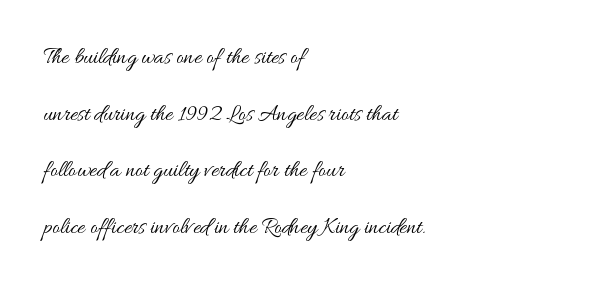
Students, note that the glyphs here touch the page at normal intervals. No extra ink here — the face is not bold. Check under the words: just untouched page. This sample trades compactness for vertical openness between lines. Does the copy run flush right? No — it runs flush left.
